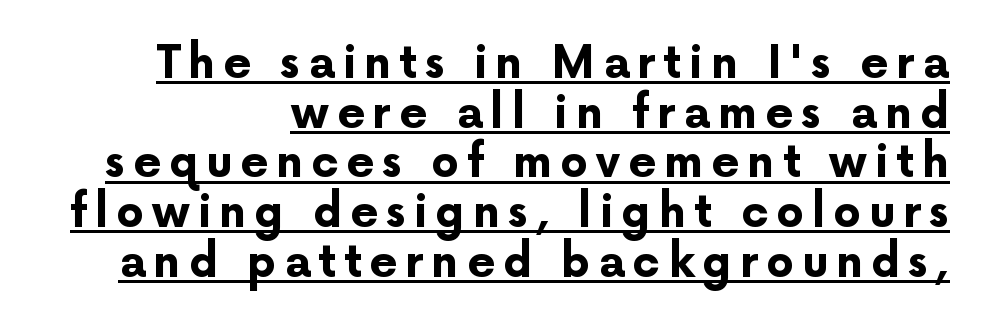
Q: Is the text bold? A: Yes.
Q: Is the text italic (slanted)? A: No, it is upright.
Q: Is the typeface a serif or a sans-serif typeface? A: Sans-serif.
Q: Is the text underlined? A: Yes.
Q: How is the paragraph aligned? A: Right-aligned.
Q: Is the spacing between lines tight, normal or loose? A: Tight.
Q: Width (condensed, normal, or wide)? A: Normal.
Q: Stroke contrast? A: Low.
Q: x-height? A: Medium.
Q: Monospaced? A: No.
